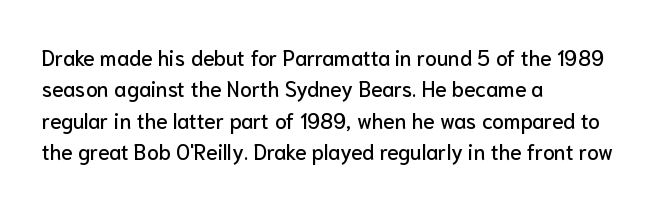
Unmarked baselines from the first word to the last. Every character sits straight up, as roman type does. The lines in this sample share a left origin and differ only in where they stop. Summary of vertical rhythm: regular, with standard interline spacing. Inter-character spacing is left at the font's built-in metrics.
